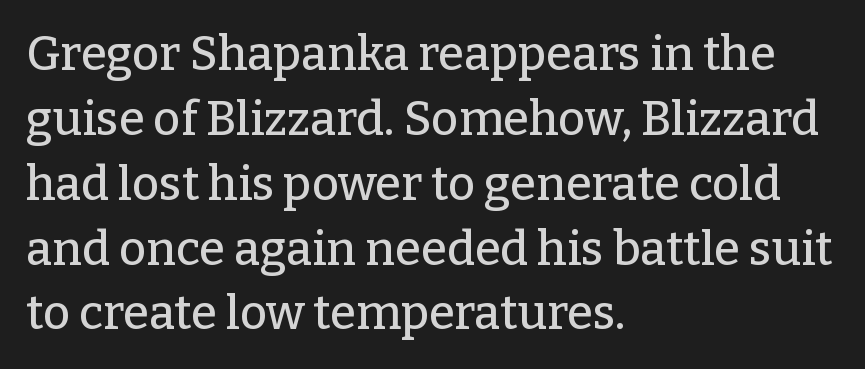
{"serif": "yes", "italic": "no", "width": "normal", "stroke_contrast": "low", "x_height": "medium", "monospaced": "no", "underline": "no", "align": "left", "line_spacing": "normal", "line_spacing_ratio": 1.38, "letter_spacing": "normal", "letter_spacing_em": 0.0, "glyph_px": 47}
